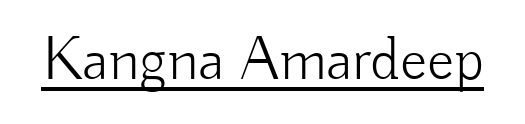
The image shows 63 px light sans-serif type, upright; set normal letter spacing, underlined; low stroke contrast and a small x-height.
